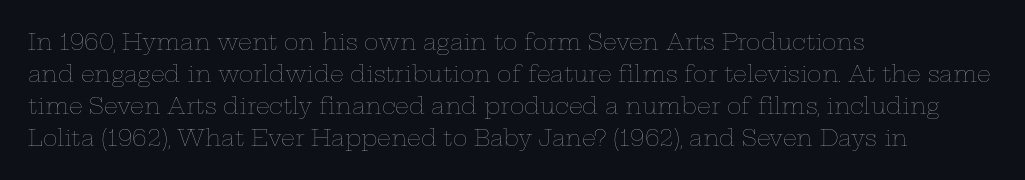
Q: Is the text bold? A: No.
Q: Is the text italic (slanted)? A: No, it is upright.
Q: Is the text underlined? A: No.
Q: How is the paragraph aligned? A: Left-aligned.
Q: Is the spacing between letters normal or unusually wide? A: Normal.
Q: Is the spacing between lines tight, normal or loose? A: Normal.
